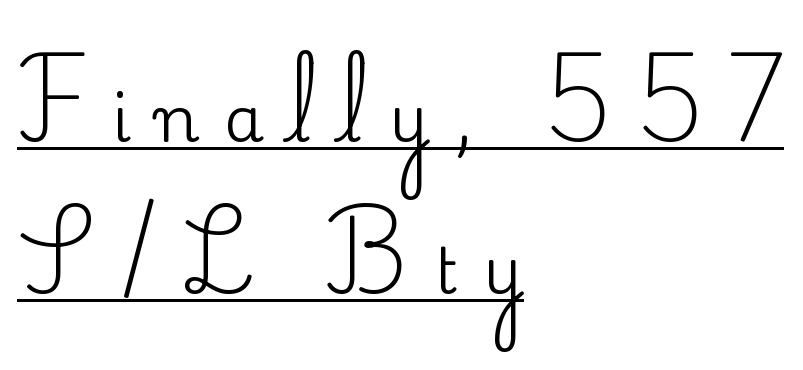
Q: Is the text italic (slanted)? A: No, it is upright.
Q: Is the typeface a serif or a sans-serif typeface? A: Serif.
Q: Is the text underlined? A: Yes.
Q: How is the paragraph aligned? A: Left-aligned.
Q: Is the spacing between letters normal or unusually wide? A: Unusually wide.
Q: Is the spacing between lines tight, normal or loose? A: Loose.
Q: Width (condensed, normal, or wide)? A: Normal.
Q: Stroke contrast? A: Medium.
Q: x-height? A: Small.
Q: Monospaced? A: No.
